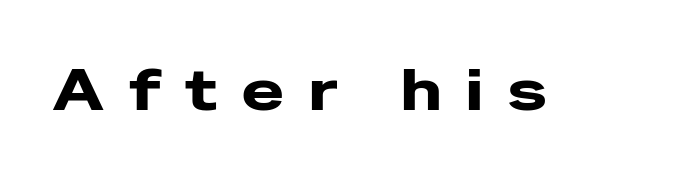
Glance below the letters and you will spot only blank space. Do the letters lean? They stand straight. A typesetter would call this proportional, since set widths differ per character. Someone cranked the tracking dial way up on this one. This is sans-serif lettering, the kind often seen on screens and signage.
